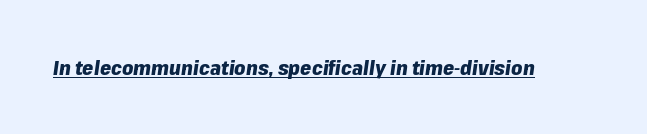
{"italic": "yes", "lean": "right", "slant_degrees": 8, "bold": "yes", "underline": "yes", "letter_spacing": "normal", "letter_spacing_em": 0.0, "glyph_px": 20}
